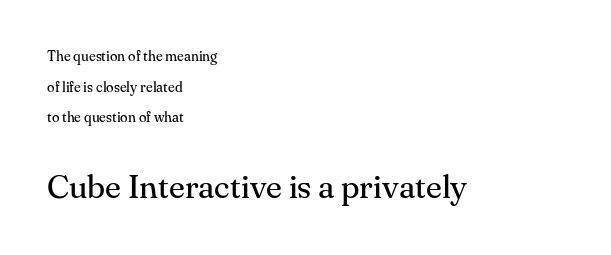
Q: Is the text bold? A: No.
Q: Is the text italic (slanted)? A: No, it is upright.
Q: Is the typeface a serif or a sans-serif typeface? A: Serif.
Q: Is the text underlined? A: No.
Q: How is the paragraph aligned? A: Left-aligned.
Q: Is the spacing between letters normal or unusually wide? A: Normal.
Q: Is the spacing between lines tight, normal or loose? A: Loose.
Q: Which block of text is set in a larger size, the first (top) or the second (bottom)? A: The second (bottom) one.
Q: Width (condensed, normal, or wide)? A: Normal.
Q: Stroke contrast? A: Medium.
Q: x-height? A: Small.
Q: Monospaced? A: No.
